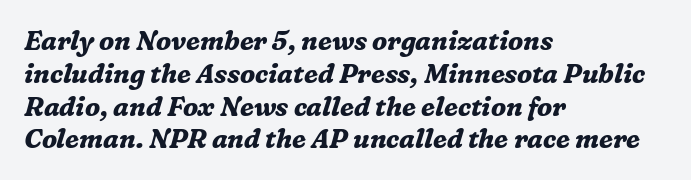
Descenders are the only things crossing below the line. Vertical spacing — default. Looking at the ascenders, they clearly lean. As a designer I'd log this as weight 700, bold. Tracking here is standard; glyphs follow each other at the usual distance.
